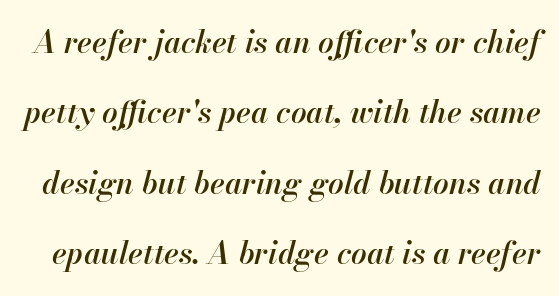
The image shows 31 px semibold type, italic (leaning right); set loose line spacing (2.27x), normal letter spacing, not underlined; high stroke contrast and a small x-height.
